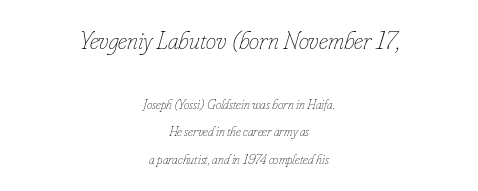
The image shows 26 px text type, italic (leaning right); set centered, loose line spacing (1.96x), normal letter spacing, not underlined; the first (top) block is 1.86x larger.
